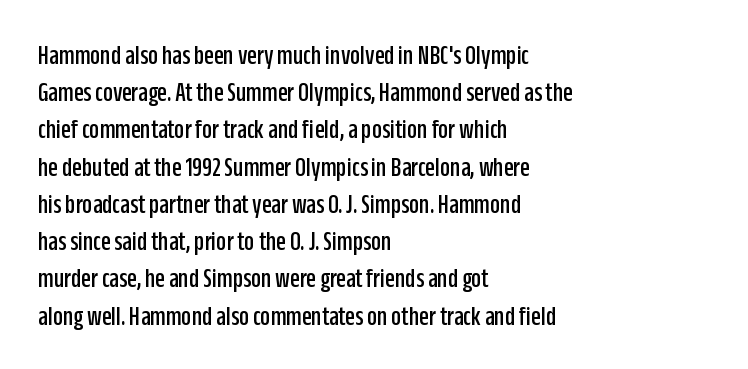
Q: Is the text italic (slanted)? A: No, it is upright.
Q: Is the typeface a serif or a sans-serif typeface? A: Sans-serif.
Q: Is the text underlined? A: No.
Q: How is the paragraph aligned? A: Left-aligned.
Q: Is the spacing between letters normal or unusually wide? A: Normal.
Q: Is the spacing between lines tight, normal or loose? A: Normal.
Q: Width (condensed, normal, or wide)? A: Condensed.
Q: Stroke contrast? A: Low.
Q: x-height? A: Large.
Q: Monospaced? A: No.
